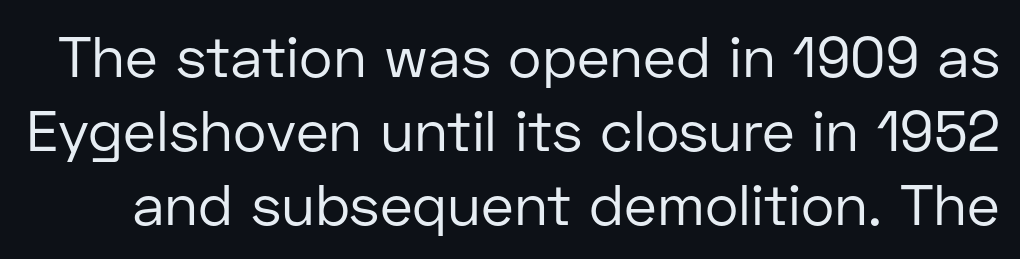
Q: Is the text bold? A: No.
Q: Is the text italic (slanted)? A: No, it is upright.
Q: Is the typeface a serif or a sans-serif typeface? A: Sans-serif.
Q: Is the text underlined? A: No.
Q: Is the spacing between letters normal or unusually wide? A: Normal.
Q: Is the spacing between lines tight, normal or loose? A: Normal.
Q: Width (condensed, normal, or wide)? A: Normal.
Q: Stroke contrast? A: Low.
Q: x-height? A: Medium.
Q: Monospaced? A: No.
